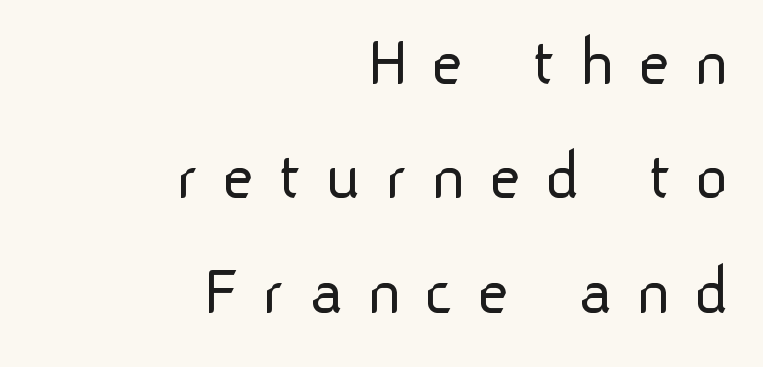
The image shows 72 px light sans-serif type, upright; set right-aligned, normal line spacing (1.59x), unusually wide letter spacing (+0.32 em), not underlined; low stroke contrast and a medium x-height.
